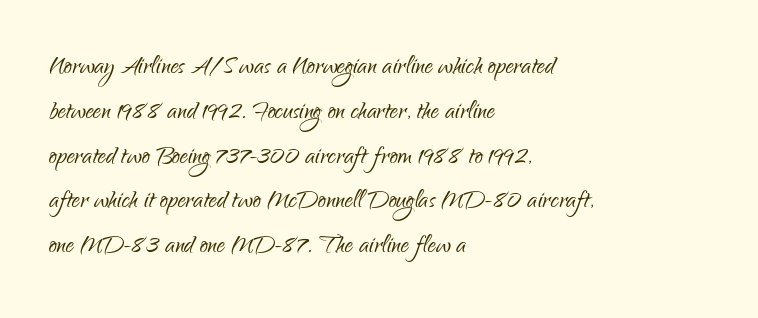
{"serif": "no", "bold": "no", "weight": "light", "width": "condensed", "stroke_contrast": "low", "x_height": "small", "monospaced": "no", "underline": "no", "align": "left", "line_spacing": "normal", "line_spacing_ratio": 1.4, "letter_spacing": "normal", "letter_spacing_em": 0.0, "glyph_px": 32}
